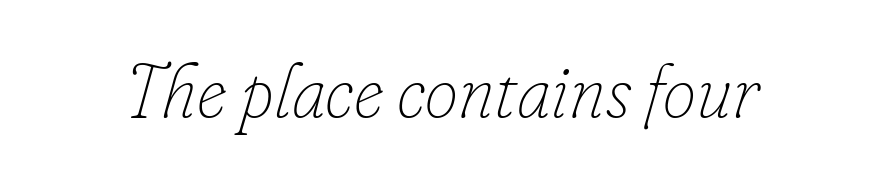
{"italic": "yes", "lean": "right", "slant_degrees": 16, "bold": "no", "weight": "thin", "width": "normal", "stroke_contrast": "low", "x_height": "small", "monospaced": "no", "underline": "no", "letter_spacing": "normal", "letter_spacing_em": 0.0, "glyph_px": 75}
